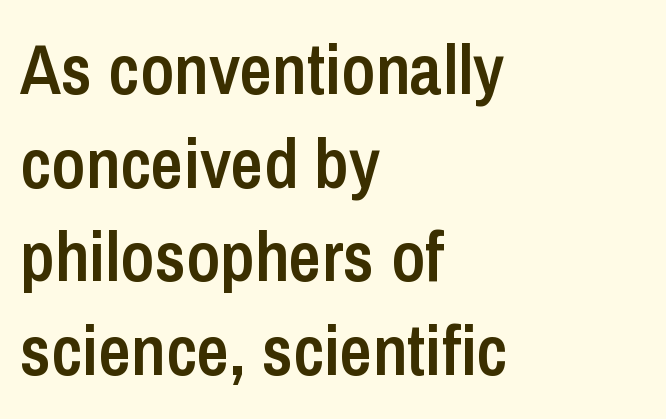
The image shows 71 px semibold, condensed sans-serif type, upright; set left-aligned, normal line spacing (1.32x), normal letter spacing, not underlined; low stroke contrast and a medium x-height.
